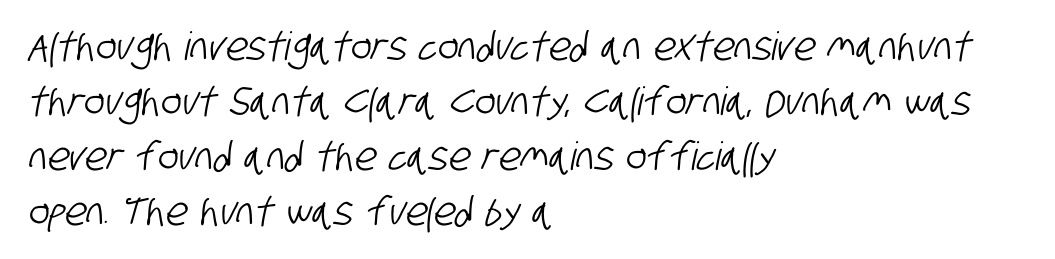
{"serif": "no", "width": "condensed", "stroke_contrast": "low", "x_height": "large", "monospaced": "no", "underline": "no", "align": "left", "line_spacing": "normal", "line_spacing_ratio": 1.41, "letter_spacing": "normal", "letter_spacing_em": 0.0, "glyph_px": 39}
